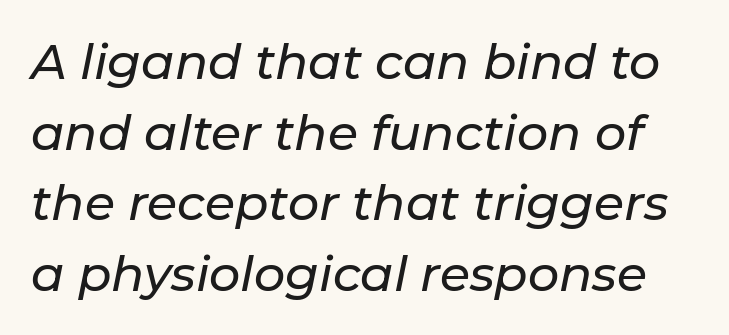
The image shows 49 px text type, italic (leaning right); set normal line spacing (1.44x), normal letter spacing, not underlined; low stroke contrast and a medium x-height.
